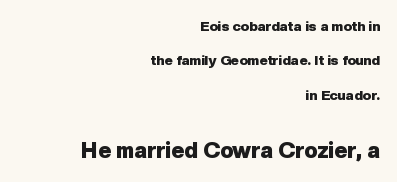
The lettering holds an erect, upright posture throughout. The face used here is rendered with its standard letterfit. Compared with typical paragraphs, the rows here are farther apart. Type without underlining. This is heavy type, rendered in bold.
